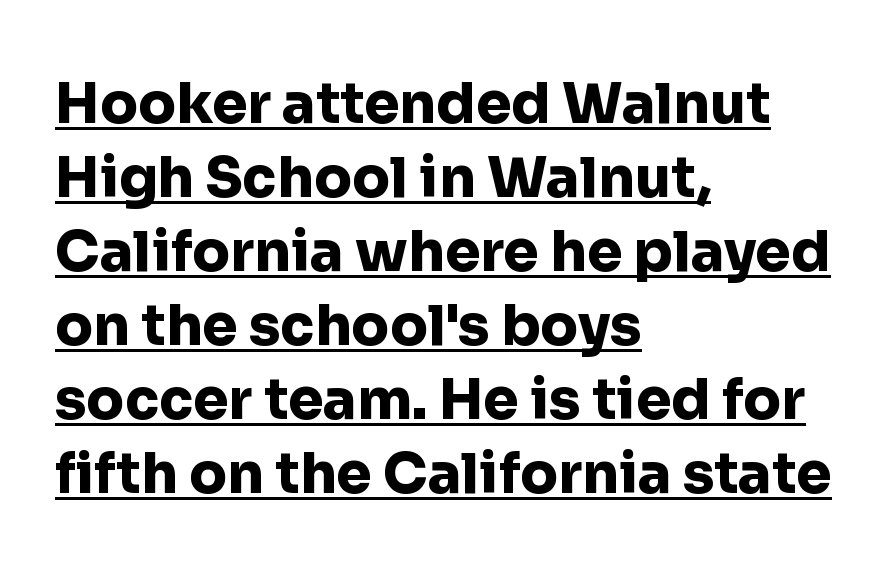
Q: Is the text bold? A: Yes.
Q: Is the text italic (slanted)? A: No, it is upright.
Q: Is the typeface a serif or a sans-serif typeface? A: Sans-serif.
Q: Is the text underlined? A: Yes.
Q: How is the paragraph aligned? A: Left-aligned.
Q: Is the spacing between letters normal or unusually wide? A: Normal.
Q: Is the spacing between lines tight, normal or loose? A: Normal.
Q: Width (condensed, normal, or wide)? A: Normal.
Q: Stroke contrast? A: Low.
Q: x-height? A: Medium.
Q: Monospaced? A: No.
